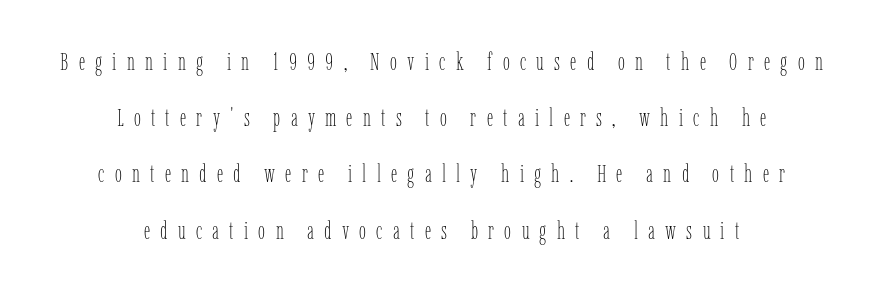
The image shows 25 px text type, upright; set centered, loose line spacing (2.25x), unusually wide letter spacing (+0.41 em), not underlined.
